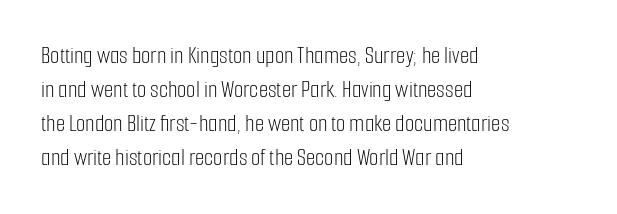
The image shows 24 px text type, upright; set left-aligned, normal line spacing (1.41x), normal letter spacing, not underlined.
